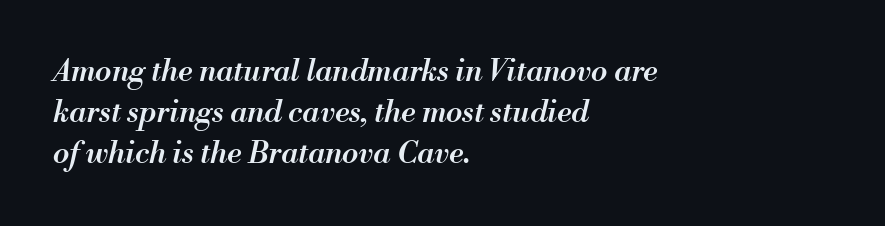
Q: Is the text bold? A: Semi-bold.
Q: Is the text italic (slanted)? A: Yes, it leans right by about 13 degrees.
Q: Is the text underlined? A: No.
Q: How is the paragraph aligned? A: Left-aligned.
Q: Is the spacing between letters normal or unusually wide? A: Normal.
Q: Is the spacing between lines tight, normal or loose? A: Normal.
Q: Width (condensed, normal, or wide)? A: Normal.
Q: Stroke contrast? A: Medium.
Q: x-height? A: Small.
Q: Monospaced? A: No.
